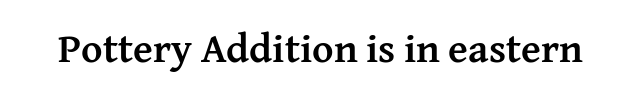
{"serif": "yes", "italic": "no", "bold": "yes", "weight": "semibold", "width": "normal", "stroke_contrast": "medium", "x_height": "medium", "monospaced": "no", "underline": "no", "letter_spacing": "normal", "letter_spacing_em": 0.0, "glyph_px": 41}
